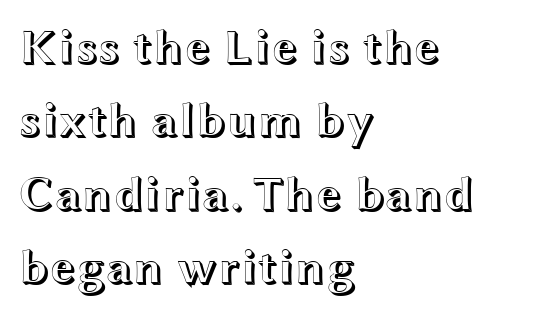
{"italic": "no", "width": "wide", "x_height": "medium", "monospaced": "no", "underline": "no", "align": "left", "line_spacing": "normal", "line_spacing_ratio": 1.53, "letter_spacing": "normal", "letter_spacing_em": 0.0, "glyph_px": 48}
